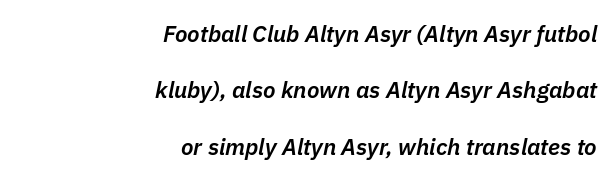
The image shows 23 px text type, italic (leaning right); set right-aligned, loose line spacing (2.45x), normal letter spacing, not underlined.
